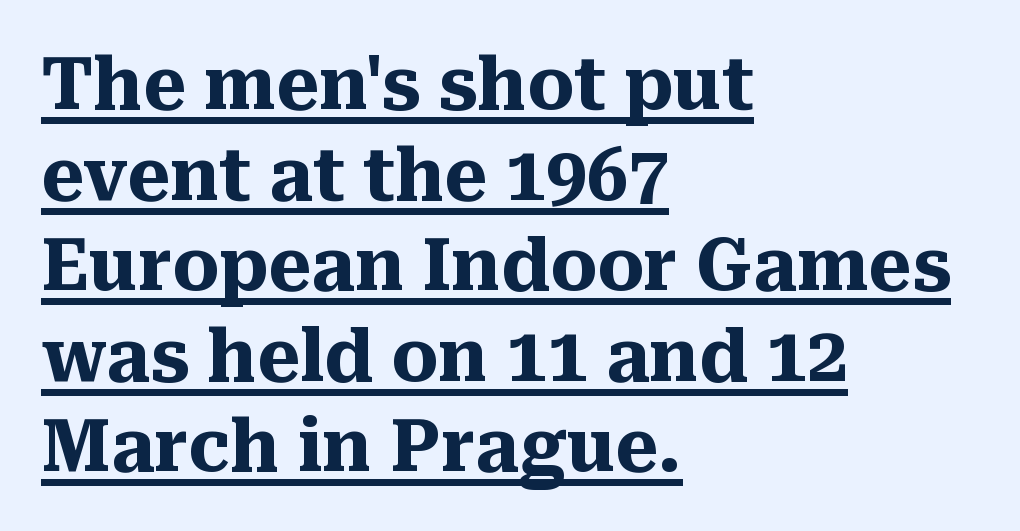
Upright lettering throughout. Weight check: bold — yes, fully. Unlike a clean sans, this face finishes its strokes with serifs. This is underlined copy, the kind a proofreader might mark for attention. Each line starts at the same left margin while the right side varies. Here the designer chose a conventional face with non-uniform glyph widths.
